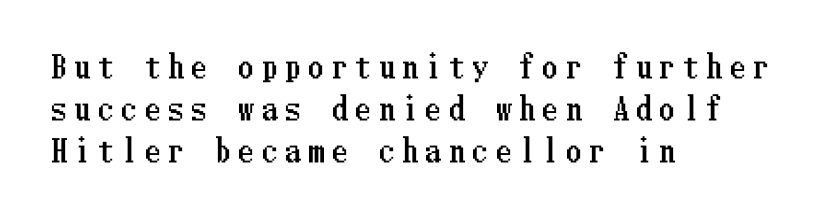
Quick note: interline space is typical. This is roman type, the default non-slanted kind. A bare baseline throughout the passage. The typesetter chose a ragged-right arrangement here. The letterforms stand isolated, each surrounded by extra space.
